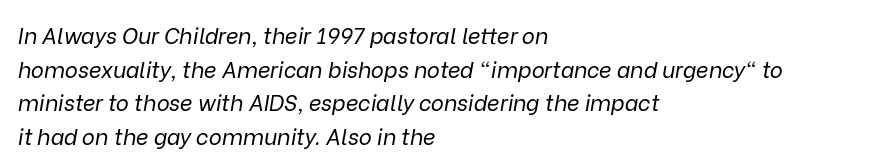
Q: Is the text bold? A: No.
Q: Is the text italic (slanted)? A: Yes, it leans right by about 9 degrees.
Q: Is the text underlined? A: No.
Q: How is the paragraph aligned? A: Left-aligned.
Q: Is the spacing between letters normal or unusually wide? A: Normal.
Q: Is the spacing between lines tight, normal or loose? A: Normal.
